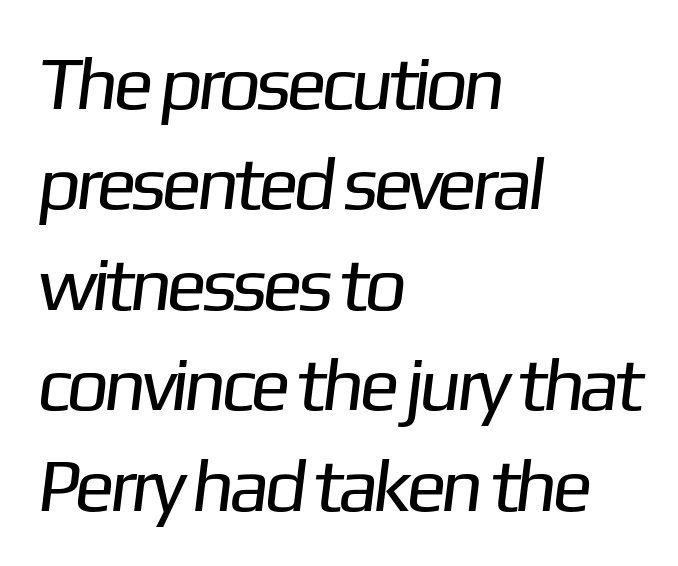
The image shows 75 px regular-weight sans-serif type; set left-aligned, normal line spacing (1.34x), normal letter spacing, not underlined; low stroke contrast and a medium x-height.
